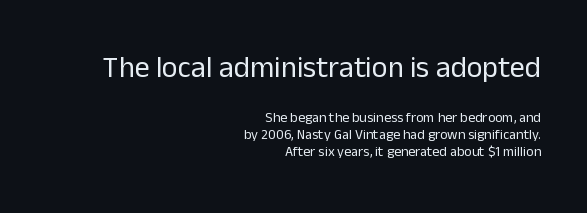
Look at the tracking — it's just the regular setting, nothing added. Do the characters align in a grid? No, the font is proportional. The designer went with a sans here, leaving each stem footless. The designer gave the opening block more size than the closing block.
